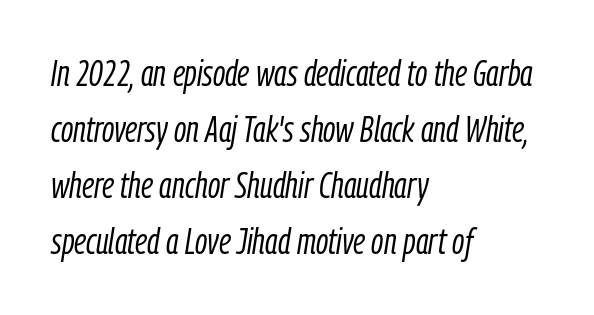
Is this a fixed-width face? No — the glyphs have proportional, varying widths. Stem width sits at or under what a default text font uses. Check under the words: just untouched page. Horizontal alignment here is leftward, the default for most running prose.
